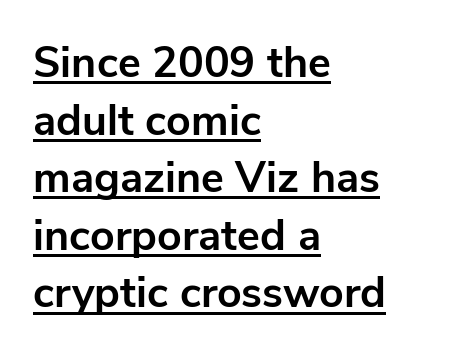
Q: Is the text bold? A: Yes.
Q: Is the text italic (slanted)? A: No, it is upright.
Q: Is the typeface a serif or a sans-serif typeface? A: Sans-serif.
Q: Is the text underlined? A: Yes.
Q: How is the paragraph aligned? A: Left-aligned.
Q: Is the spacing between letters normal or unusually wide? A: Normal.
Q: Is the spacing between lines tight, normal or loose? A: Normal.
Q: Width (condensed, normal, or wide)? A: Normal.
Q: Stroke contrast? A: Low.
Q: x-height? A: Medium.
Q: Monospaced? A: No.
